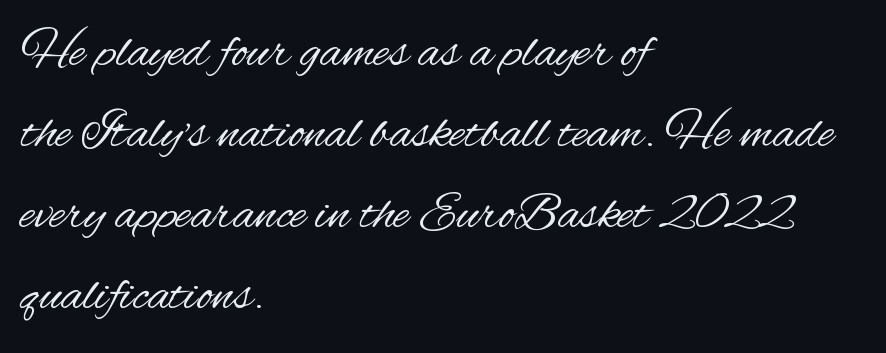
Q: Is the text bold? A: No.
Q: Is the text italic (slanted)? A: Yes.
Q: Is the typeface a serif or a sans-serif typeface? A: Sans-serif.
Q: Is the text underlined? A: No.
Q: How is the paragraph aligned? A: Left-aligned.
Q: Is the spacing between letters normal or unusually wide? A: Normal.
Q: Is the spacing between lines tight, normal or loose? A: Normal.
Q: Width (condensed, normal, or wide)? A: Condensed.
Q: Stroke contrast? A: Medium.
Q: x-height? A: Small.
Q: Monospaced? A: No.
